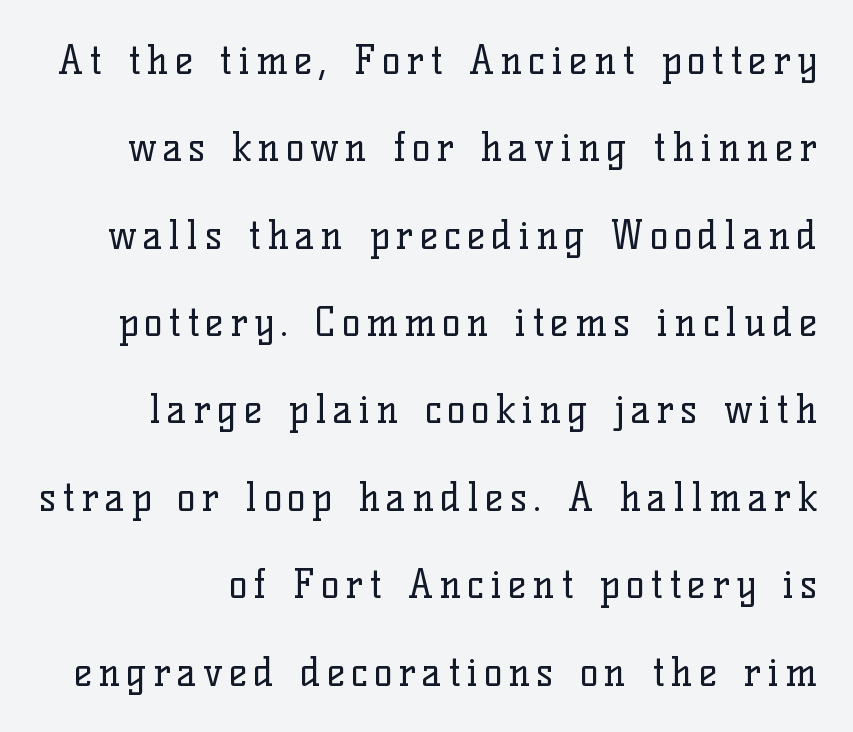
{"serif": "yes", "italic": "no", "bold": "no", "weight": "regular", "width": "normal", "stroke_contrast": "low", "x_height": "medium", "monospaced": "no", "underline": "no", "line_spacing": "loose", "line_spacing_ratio": 2.24, "glyph_px": 39}
